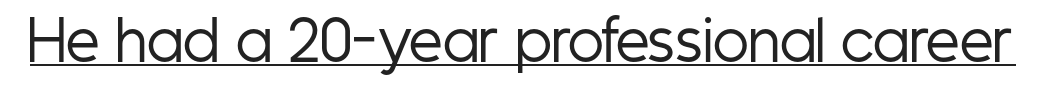
Typographically, this falls in the sans-serif category. You could not count columns in this text — the font is proportionally spaced. Glyph-to-glyph distance matches everyday printed text. The cut favours lightness, reaching ordinary text weight at its darkest. Italic: no, the glyphs are upright roman.
